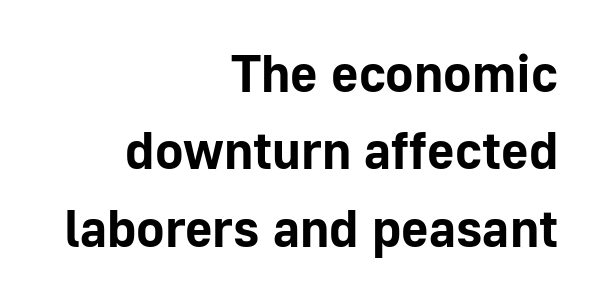
Q: Is the text bold? A: Yes.
Q: Is the text italic (slanted)? A: No, it is upright.
Q: Is the typeface a serif or a sans-serif typeface? A: Sans-serif.
Q: Is the text underlined? A: No.
Q: How is the paragraph aligned? A: Right-aligned.
Q: Is the spacing between letters normal or unusually wide? A: Normal.
Q: Is the spacing between lines tight, normal or loose? A: Normal.
Q: Width (condensed, normal, or wide)? A: Normal.
Q: Stroke contrast? A: Low.
Q: x-height? A: Medium.
Q: Monospaced? A: No.
